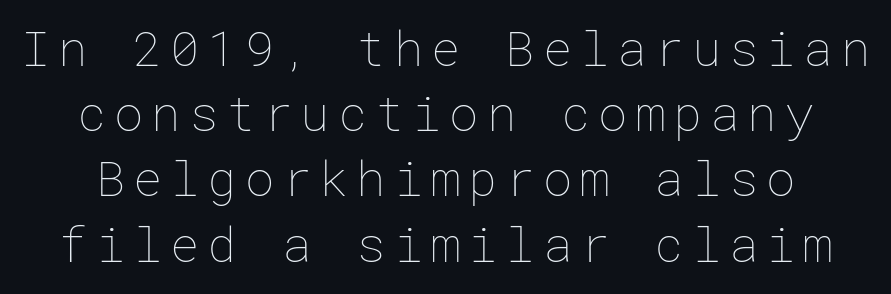
{"italic": "no", "bold": "no", "weight": "thin", "width": "normal", "stroke_contrast": "low", "x_height": "medium", "underline": "no", "line_spacing": "normal", "line_spacing_ratio": 1.33, "glyph_px": 49}
